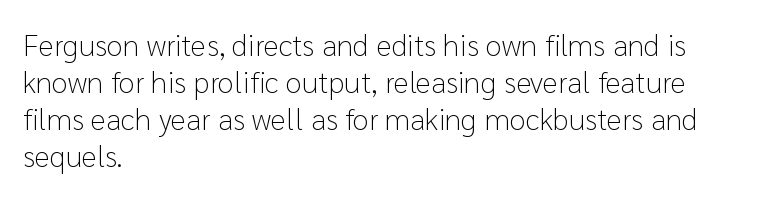
Q: Is the text bold? A: No.
Q: Is the text italic (slanted)? A: No, it is upright.
Q: Is the typeface a serif or a sans-serif typeface? A: Sans-serif.
Q: Is the text underlined? A: No.
Q: How is the paragraph aligned? A: Left-aligned.
Q: Is the spacing between letters normal or unusually wide? A: Normal.
Q: Width (condensed, normal, or wide)? A: Normal.
Q: Stroke contrast? A: Low.
Q: x-height? A: Medium.
Q: Monospaced? A: No.
